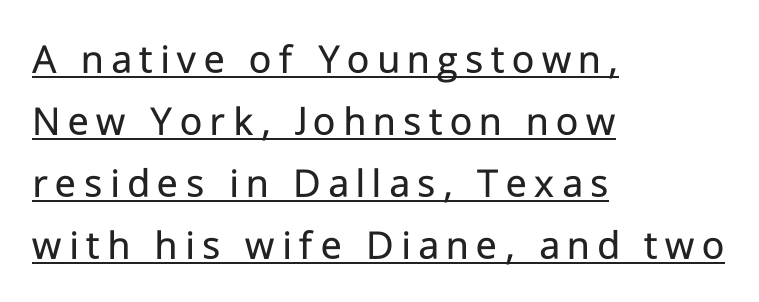
{"serif": "no", "italic": "no", "bold": "no", "weight": "regular", "width": "normal", "stroke_contrast": "low", "x_height": "medium", "monospaced": "no", "underline": "yes", "align": "left", "line_spacing": "normal", "line_spacing_ratio": 1.44, "glyph_px": 43}
